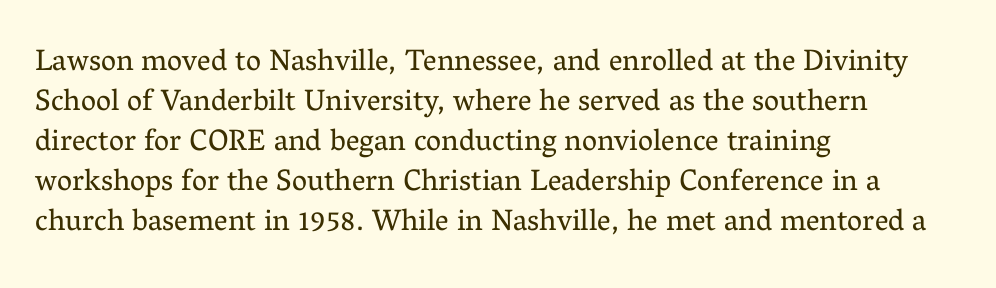
Q: Is the text bold? A: No.
Q: Is the text italic (slanted)? A: No, it is upright.
Q: Is the typeface a serif or a sans-serif typeface? A: Serif.
Q: Is the text underlined? A: No.
Q: How is the paragraph aligned? A: Left-aligned.
Q: Is the spacing between letters normal or unusually wide? A: Normal.
Q: Is the spacing between lines tight, normal or loose? A: Normal.
Q: Width (condensed, normal, or wide)? A: Normal.
Q: Stroke contrast? A: Medium.
Q: x-height? A: Medium.
Q: Monospaced? A: No.
